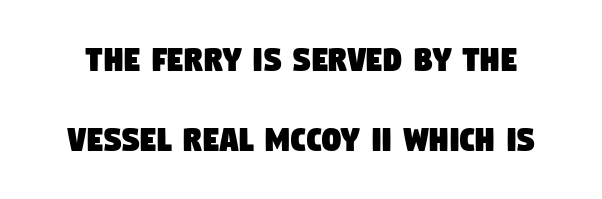
This sample has the flowing, uneven cadence of proportional lettering. The passage shown has conventional tracking throughout. Check where the strokes stop: nothing finishes them off — pure sans. Summary of vertical rhythm: relaxed, with wide interline spacing. Anything drawn beneath the words? Only blank space.
